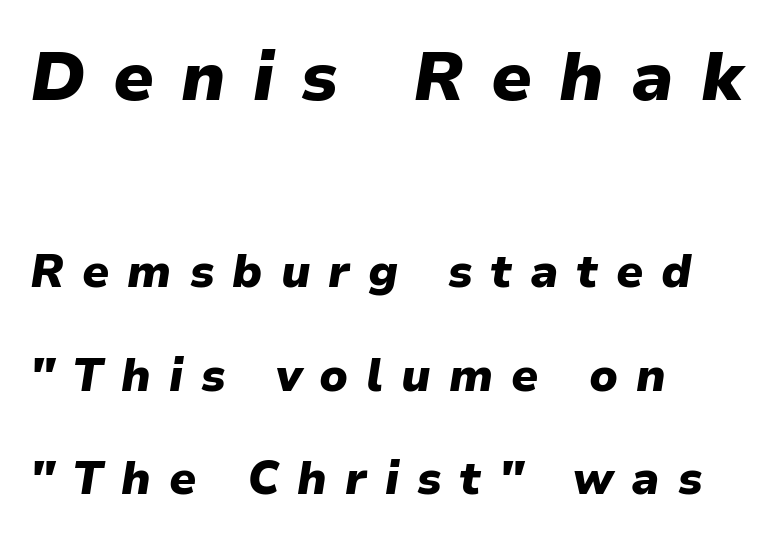
{"italic": "yes", "lean": "right", "slant_degrees": 9, "bold": "yes", "weight": "heavy", "width": "normal", "stroke_contrast": "low", "x_height": "medium", "monospaced": "no", "underline": "no", "align": "left", "line_spacing": "loose", "line_spacing_ratio": 2.25, "letter_spacing": "wide", "letter_spacing_em": 0.39, "larger_block": "first", "size_ratio": 1.5, "glyph_px": 69}
